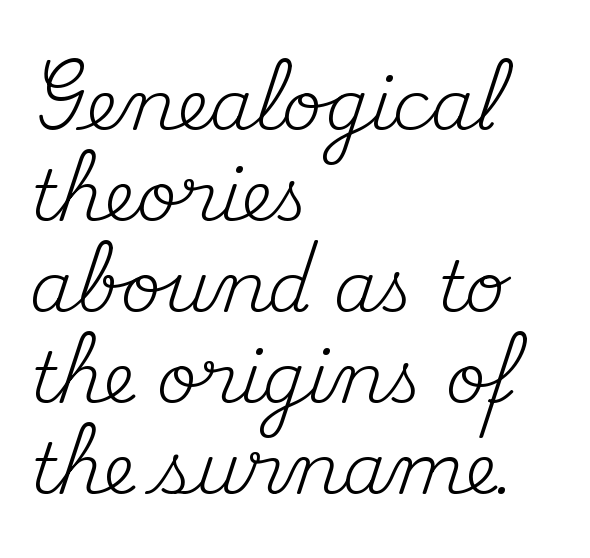
The image shows 70 px regular-weight serif type; set left-aligned, normal line spacing (1.3x), normal letter spacing, not underlined; medium stroke contrast and a small x-height.
